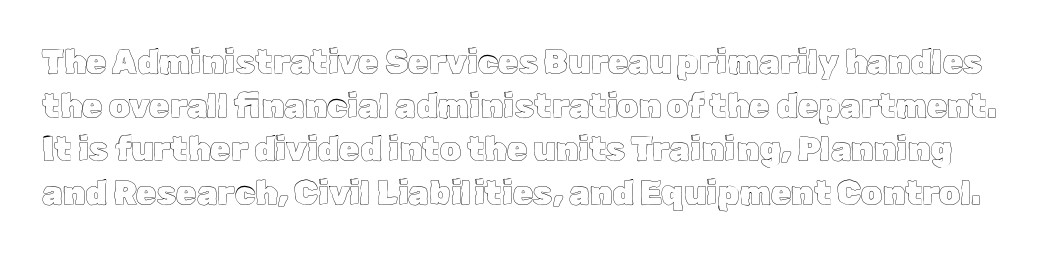
Q: Is the text italic (slanted)? A: No, it is upright.
Q: Is the text underlined? A: No.
Q: Is the spacing between letters normal or unusually wide? A: Normal.
Q: Is the spacing between lines tight, normal or loose? A: Normal.
Q: Width (condensed, normal, or wide)? A: Normal.
Q: x-height? A: Medium.
Q: Monospaced? A: No.
